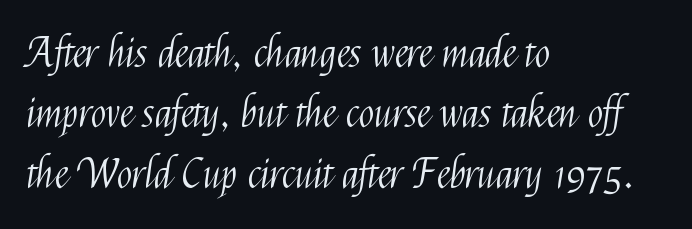
Q: Is the text bold? A: No.
Q: Is the text italic (slanted)? A: Yes.
Q: Is the typeface a serif or a sans-serif typeface? A: Sans-serif.
Q: Is the text underlined? A: No.
Q: How is the paragraph aligned? A: Left-aligned.
Q: Is the spacing between letters normal or unusually wide? A: Normal.
Q: Is the spacing between lines tight, normal or loose? A: Normal.
Q: Width (condensed, normal, or wide)? A: Condensed.
Q: Stroke contrast? A: Medium.
Q: x-height? A: Medium.
Q: Monospaced? A: No.
